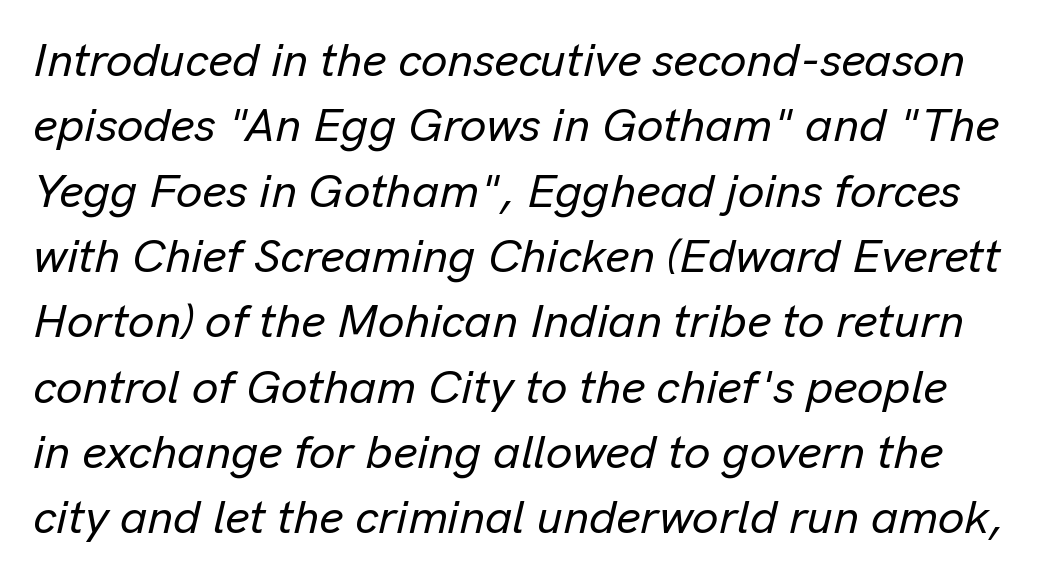
The image shows 47 px text type, italic (leaning right); set normal line spacing (1.39x), normal letter spacing, not underlined; low stroke contrast and a medium x-height.
